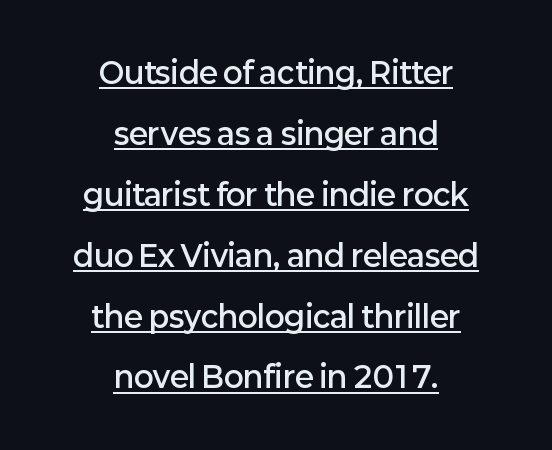
Widely set lines give the paragraph a tall, airy silhouette. Spacing between characters is what you'd get straight out of the box. These lines stack symmetrically, like a column narrowing and widening about its center. Has an underline been added? It has. Semibold letterforms, between regular and bold. This is roman type, the default non-slanted kind.
